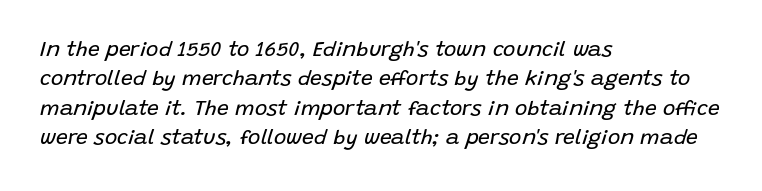
Leading matches the norm, producing a regular column. The letters sit at their default tracking, neither squeezed nor spread. Any mark beneath the type? The region is blank. The characters are drawn with everyday or finer stroke widths. Tall strokes in this sample are angled rather than plumb.
